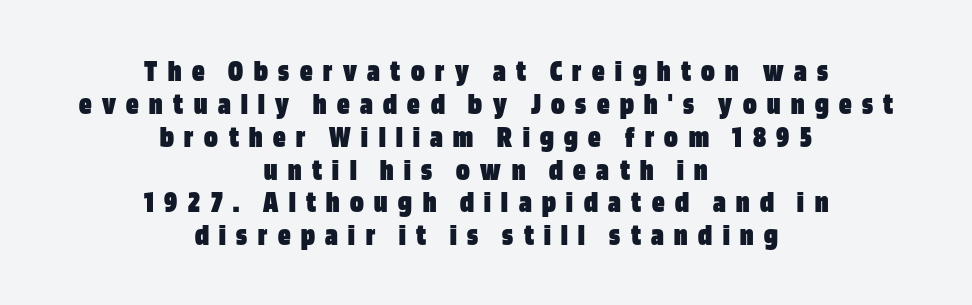
The text was rendered using a sans face with plain stroke endings. Someone cranked the tracking dial way up on this one. The glyphs have the mass of a bold cut. The space between consecutive lines is stingy. Visually the block forms a symmetrical silhouette, jagged on both flanks.
